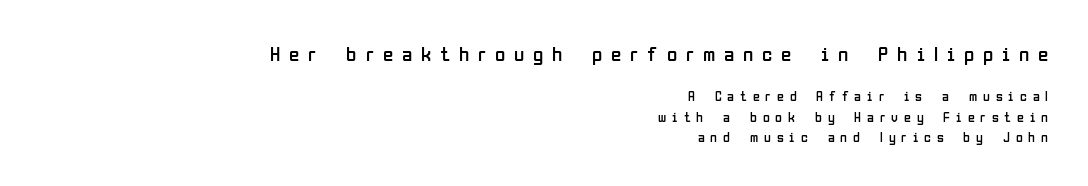
The image shows 21 px text type, upright; set right-aligned, normal line spacing (1.46x), unusually wide letter spacing (+0.42 em), not underlined; the first (top) block is 1.5x larger.
